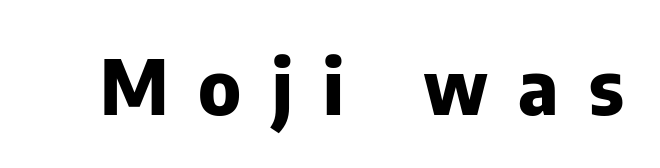
Q: Is the text bold? A: Yes.
Q: Is the text italic (slanted)? A: No, it is upright.
Q: Is the typeface a serif or a sans-serif typeface? A: Sans-serif.
Q: Is the text underlined? A: No.
Q: Is the spacing between letters normal or unusually wide? A: Unusually wide.
Q: Width (condensed, normal, or wide)? A: Normal.
Q: Stroke contrast? A: Low.
Q: x-height? A: Medium.
Q: Monospaced? A: No.
